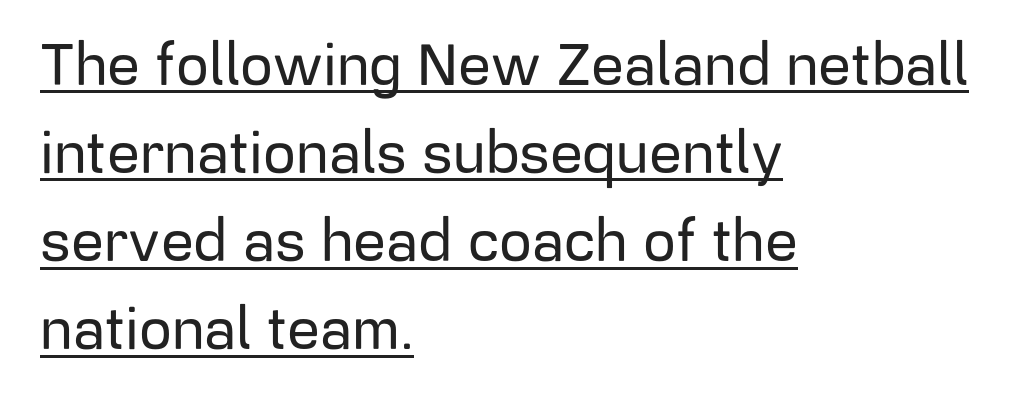
{"serif": "no", "italic": "no", "width": "normal", "stroke_contrast": "low", "x_height": "medium", "monospaced": "no", "underline": "yes", "align": "left", "line_spacing": "normal", "line_spacing_ratio": 1.52, "letter_spacing": "normal", "letter_spacing_em": 0.0, "glyph_px": 58}
